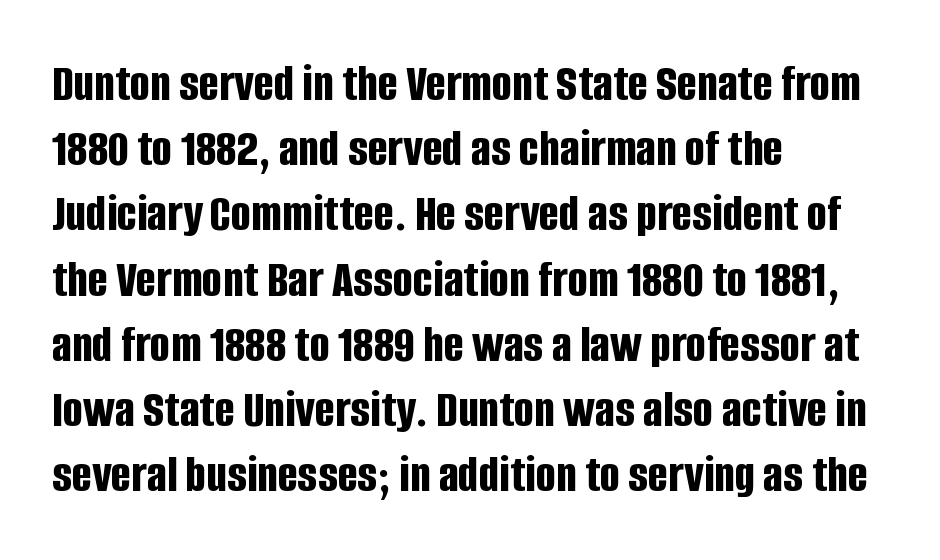
The image shows 53 px bold, condensed sans-serif type, upright; set left-aligned, line spacing 1.23x, normal letter spacing, not underlined; low stroke contrast and a large x-height.
